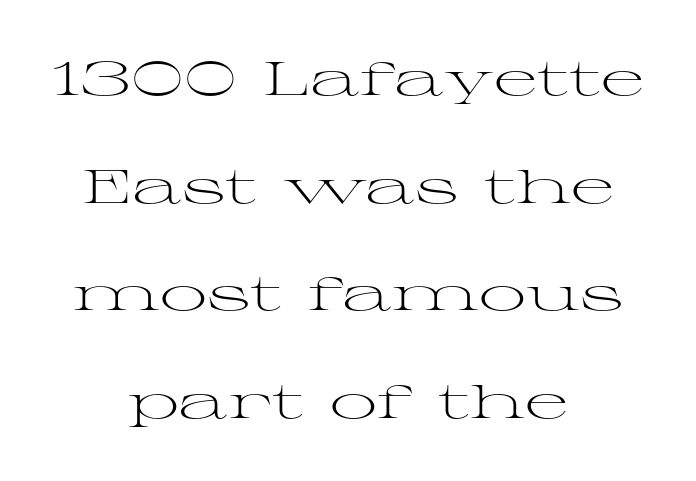
Honestly, the rows look like they've been pulled way apart. Unbolded letterforms with no extra heft. The type sits square on the baseline with zero lean. The passage shown is typed in a proportional face where columns would drift.
